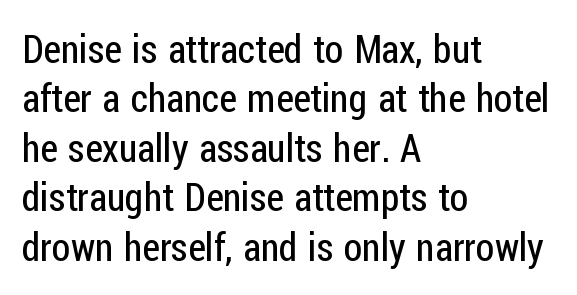
The image shows 38 px regular-weight, condensed sans-serif type, upright; set left-aligned, normal line spacing (1.3x), normal letter spacing, not underlined; low stroke contrast and a medium x-height.
